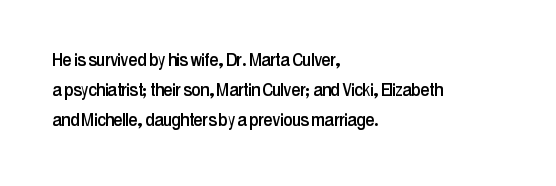
{"italic": "no", "underline": "no", "align": "left", "line_spacing": "normal", "line_spacing_ratio": 1.42, "letter_spacing": "normal", "letter_spacing_em": 0.0, "glyph_px": 21}
